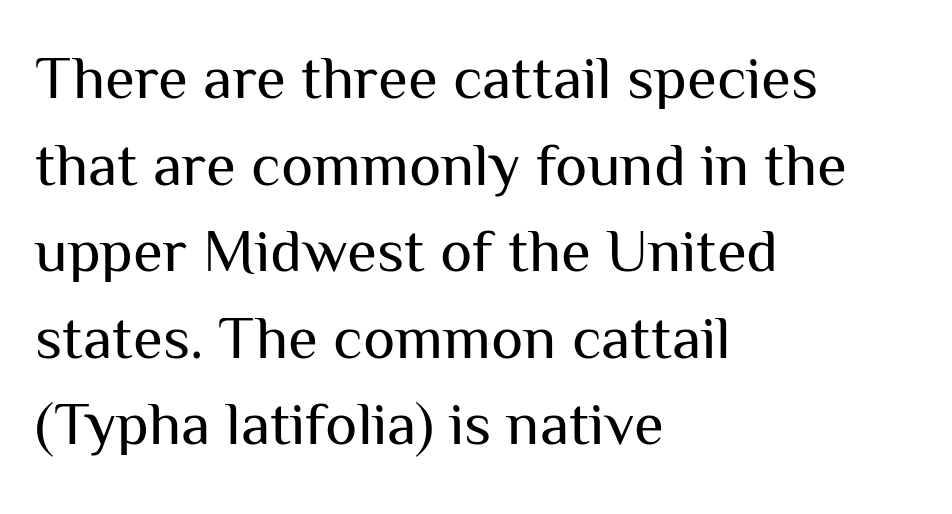
Q: Is the text bold? A: No.
Q: Is the text italic (slanted)? A: No, it is upright.
Q: Is the typeface a serif or a sans-serif typeface? A: Sans-serif.
Q: Is the text underlined? A: No.
Q: How is the paragraph aligned? A: Left-aligned.
Q: Is the spacing between letters normal or unusually wide? A: Normal.
Q: Is the spacing between lines tight, normal or loose? A: Normal.
Q: Width (condensed, normal, or wide)? A: Normal.
Q: Stroke contrast? A: Medium.
Q: x-height? A: Medium.
Q: Monospaced? A: No.
